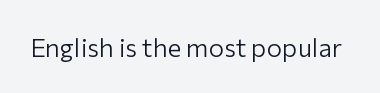
{"italic": "no", "bold": "no", "underline": "no", "letter_spacing": "normal", "letter_spacing_em": 0.0, "glyph_px": 26}
